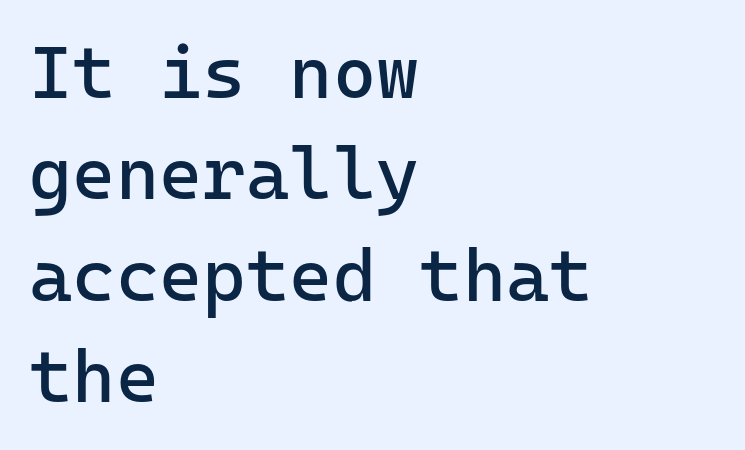
{"serif": "no", "italic": "no", "bold": "no", "weight": "regular", "width": "normal", "stroke_contrast": "low", "x_height": "medium", "underline": "no", "align": "left", "line_spacing": "normal", "line_spacing_ratio": 1.37, "letter_spacing": "normal", "letter_spacing_em": 0.0, "glyph_px": 74}
